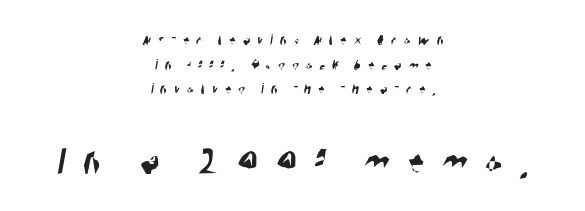
The image shows 41 px condensed sans-serif type; set centered, normal line spacing (1.54x), unusually wide letter spacing (+0.43 em), not underlined; the second (bottom) block is 2.56x larger; high stroke contrast and a large x-height.
